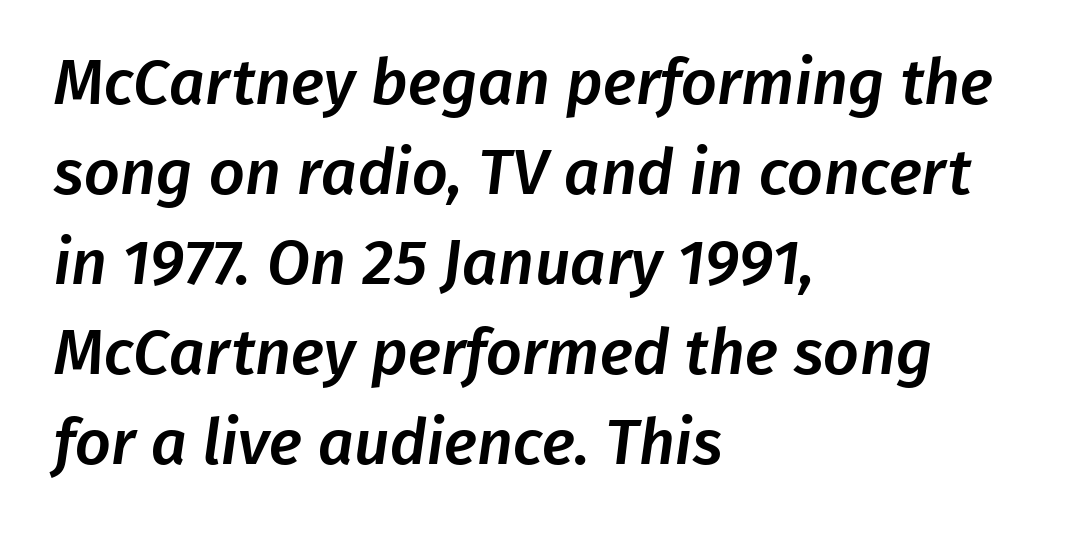
Q: Is the typeface a serif or a sans-serif typeface? A: Sans-serif.
Q: Is the text underlined? A: No.
Q: How is the paragraph aligned? A: Left-aligned.
Q: Is the spacing between letters normal or unusually wide? A: Normal.
Q: Is the spacing between lines tight, normal or loose? A: Normal.
Q: Width (condensed, normal, or wide)? A: Normal.
Q: Stroke contrast? A: Low.
Q: x-height? A: Medium.
Q: Monospaced? A: No.
